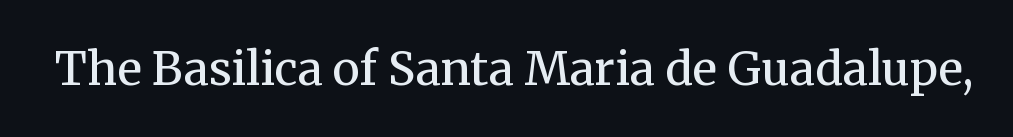
The image shows 46 px regular-weight serif type, upright; set normal letter spacing, not underlined; medium stroke contrast and a medium x-height.
